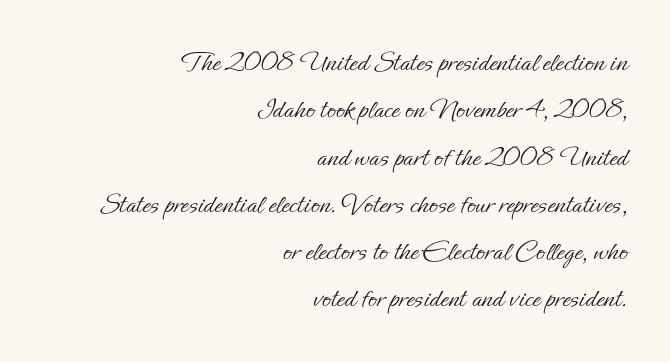
Q: Is the text bold? A: No.
Q: Is the text italic (slanted)? A: Yes.
Q: Is the text underlined? A: No.
Q: How is the paragraph aligned? A: Right-aligned.
Q: Is the spacing between letters normal or unusually wide? A: Normal.
Q: Is the spacing between lines tight, normal or loose? A: Normal.
Q: Width (condensed, normal, or wide)? A: Normal.
Q: Stroke contrast? A: Low.
Q: x-height? A: Small.
Q: Monospaced? A: No.
